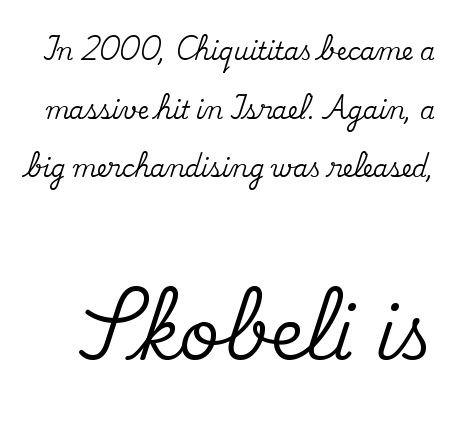
{"serif": "yes", "width": "normal", "stroke_contrast": "medium", "x_height": "small", "monospaced": "no", "underline": "no", "line_spacing": "loose", "line_spacing_ratio": 2.44, "letter_spacing": "normal", "letter_spacing_em": 0.0, "larger_block": "second", "size_ratio": 2.96, "glyph_px": 71}
